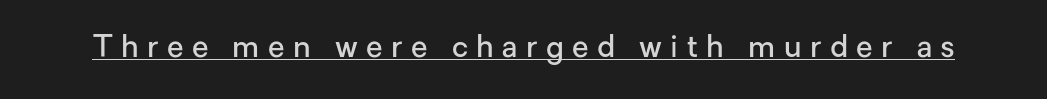
The image shows 30 px semibold sans-serif type, upright; set unusually wide letter spacing (+0.28 em), underlined; low stroke contrast and a medium x-height.
